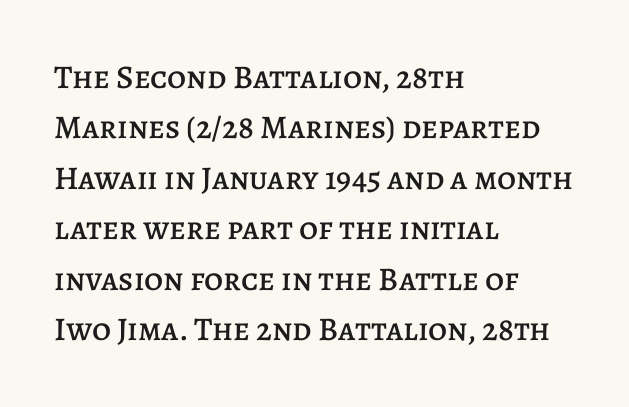
The image shows 33 px text type, upright; set left-aligned, normal line spacing (1.53x), normal letter spacing, not underlined; low stroke contrast and a large x-height.
